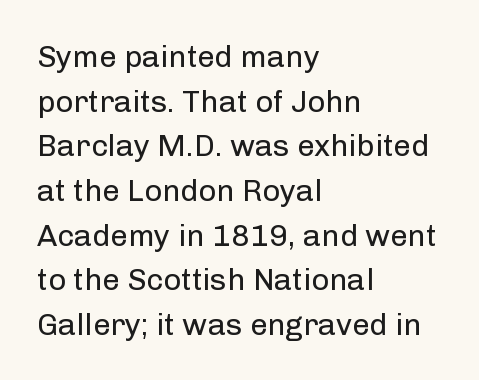
Q: Is the text bold? A: No.
Q: Is the text italic (slanted)? A: No, it is upright.
Q: Is the typeface a serif or a sans-serif typeface? A: Sans-serif.
Q: Is the text underlined? A: No.
Q: How is the paragraph aligned? A: Left-aligned.
Q: Is the spacing between letters normal or unusually wide? A: Normal.
Q: Is the spacing between lines tight, normal or loose? A: Normal.
Q: Width (condensed, normal, or wide)? A: Normal.
Q: Stroke contrast? A: Low.
Q: x-height? A: Medium.
Q: Monospaced? A: No.
